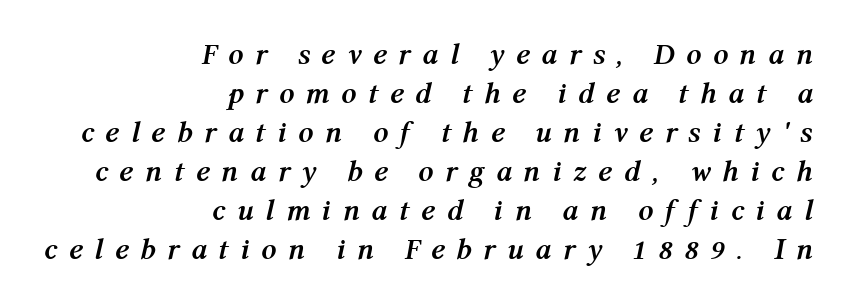
Q: Is the text bold? A: Yes.
Q: Is the text italic (slanted)? A: Yes, it leans right by about 12 degrees.
Q: Is the text underlined? A: No.
Q: How is the paragraph aligned? A: Right-aligned.
Q: Is the spacing between letters normal or unusually wide? A: Unusually wide.
Q: Is the spacing between lines tight, normal or loose? A: Normal.
Q: Width (condensed, normal, or wide)? A: Normal.
Q: Stroke contrast? A: Medium.
Q: x-height? A: Medium.
Q: Monospaced? A: No.
